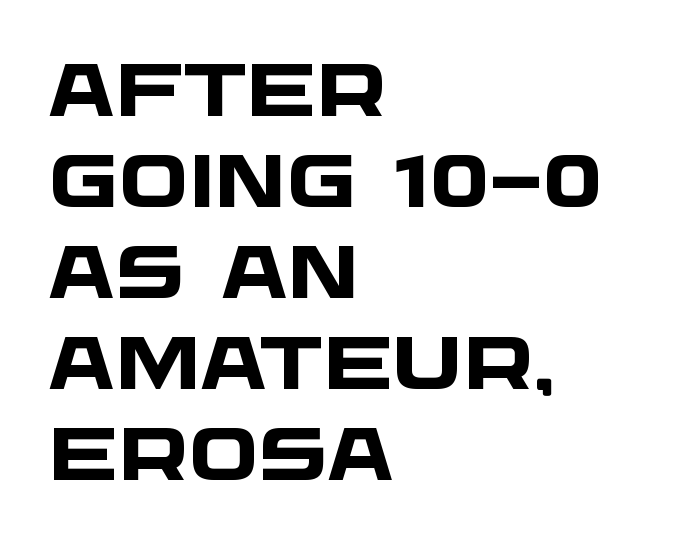
{"serif": "no", "bold": "yes", "weight": "heavy", "width": "wide", "stroke_contrast": "low", "x_height": "large", "monospaced": "no", "underline": "no", "align": "left", "line_spacing_ratio": 1.23, "letter_spacing": "normal", "letter_spacing_em": 0.0, "glyph_px": 74}
